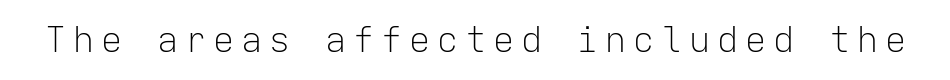
The image shows 35 px light sans-serif type, upright, monospaced; set unusually wide letter spacing (+0.2 em), not underlined; low stroke contrast and a medium x-height.
